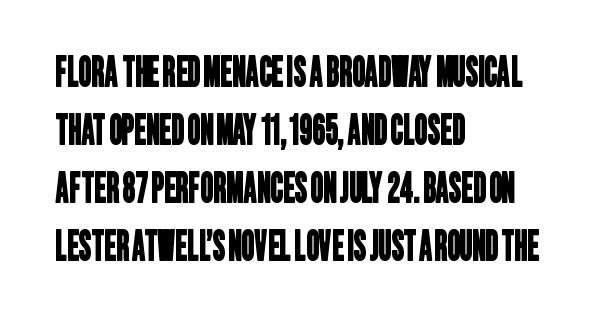
The image shows 40 px condensed sans-serif type; set left-aligned, normal line spacing (1.45x), normal letter spacing, not underlined; low stroke contrast and a large x-height.
